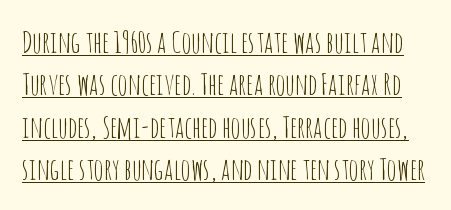
Q: Is the text bold? A: No.
Q: Is the text italic (slanted)? A: No, it is upright.
Q: Is the typeface a serif or a sans-serif typeface? A: Sans-serif.
Q: Is the text underlined? A: Yes.
Q: Is the spacing between letters normal or unusually wide? A: Normal.
Q: Is the spacing between lines tight, normal or loose? A: Normal.
Q: Width (condensed, normal, or wide)? A: Condensed.
Q: Stroke contrast? A: Low.
Q: x-height? A: Large.
Q: Monospaced? A: No.
